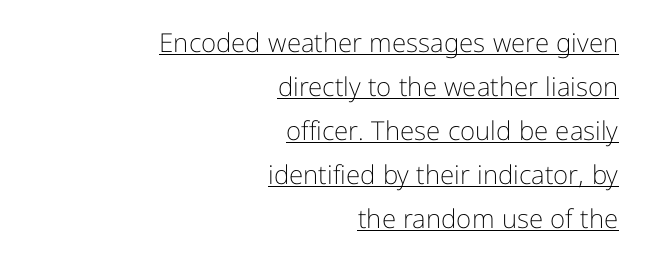
The font is comparable to plain body text, perhaps lighter. When letters stand straight like this, we call the style roman or upright. Typeset ragged left — the right edge is the straight one. A baseline rule has been typeset under these characters. These lines sit exactly where default settings would place them. Honestly, the letter spacing is just normal — you wouldn't notice it.
